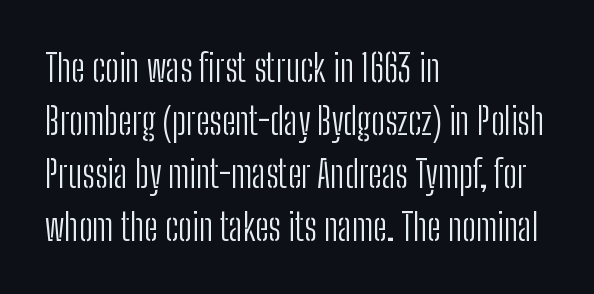
How would I describe the line gaps? Plain and ordinary. Examine the stroke ends and you'll find no serifs. Vertical stems look standard width or narrower in stroke. Here the designer chose a conventional face with non-uniform glyph widths. Teacher's note: observe the even left margin — that is flush-left alignment. Characters follow at the spacing the type designer built in.
